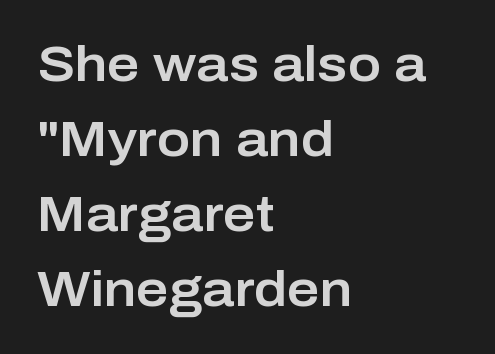
Q: Is the text italic (slanted)? A: No, it is upright.
Q: Is the typeface a serif or a sans-serif typeface? A: Sans-serif.
Q: Is the text underlined? A: No.
Q: How is the paragraph aligned? A: Left-aligned.
Q: Is the spacing between letters normal or unusually wide? A: Normal.
Q: Is the spacing between lines tight, normal or loose? A: Normal.
Q: Width (condensed, normal, or wide)? A: Normal.
Q: Stroke contrast? A: Low.
Q: x-height? A: Medium.
Q: Monospaced? A: No.
